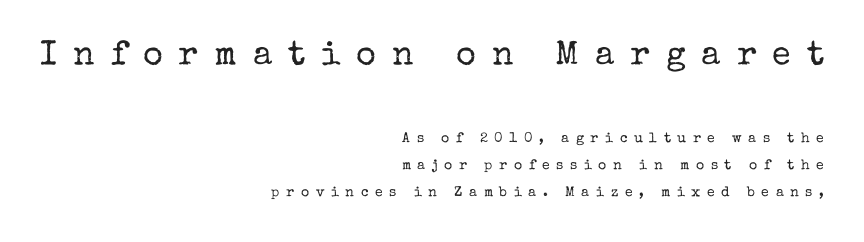
{"serif": "yes", "italic": "no", "bold": "no", "weight": "regular", "width": "normal", "stroke_contrast": "low", "x_height": "medium", "monospaced": "no", "underline": "no", "align": "right", "line_spacing": "loose", "line_spacing_ratio": 1.92, "letter_spacing": "wide", "letter_spacing_em": 0.47, "larger_block": "first", "size_ratio": 2.43, "glyph_px": 34}
